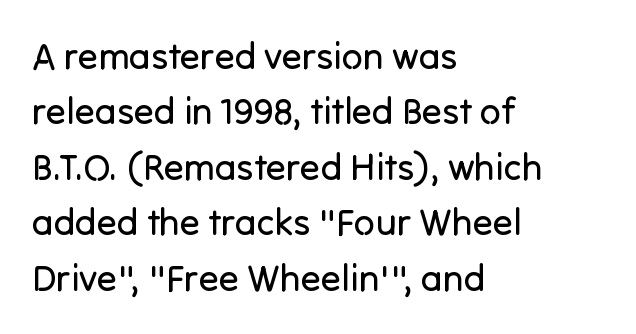
{"serif": "no", "italic": "no", "bold": "no", "weight": "regular", "width": "normal", "stroke_contrast": "low", "x_height": "medium", "monospaced": "no", "underline": "no", "align": "left", "line_spacing": "normal", "line_spacing_ratio": 1.5, "letter_spacing": "normal", "letter_spacing_em": 0.0, "glyph_px": 37}
